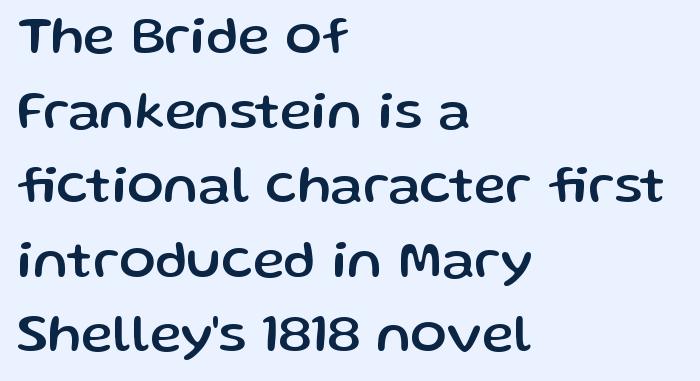
The image shows 54 px sans-serif type, upright; set left-aligned, normal line spacing (1.38x), normal letter spacing, not underlined; low stroke contrast and a medium x-height.
